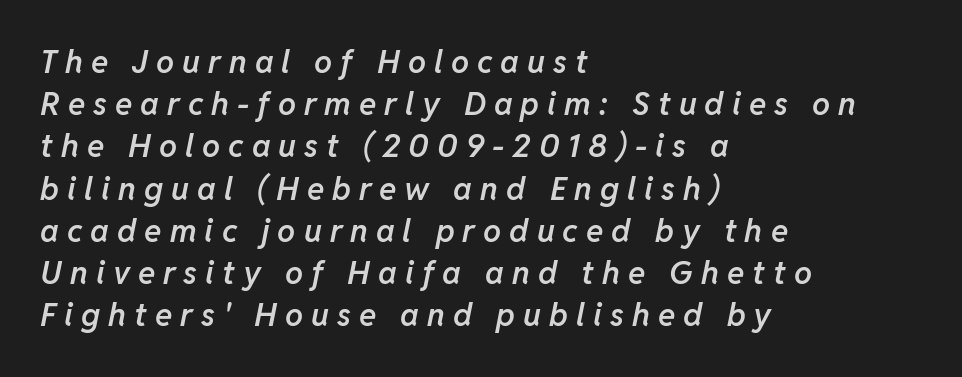
The image shows 32 px semibold type, italic (leaning right); set left-aligned, normal line spacing (1.32x), unusually wide letter spacing (+0.25 em), not underlined; low stroke contrast and a medium x-height.
